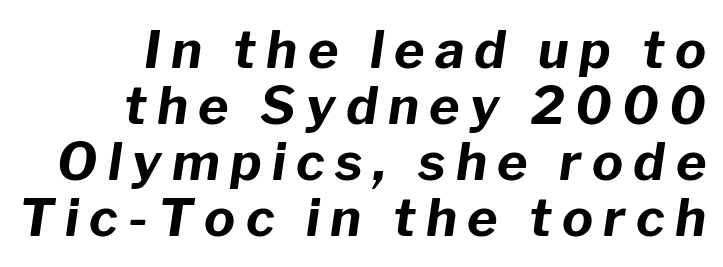
{"italic": "yes", "lean": "right", "slant_degrees": 8, "bold": "yes", "weight": "bold", "width": "normal", "stroke_contrast": "low", "x_height": "medium", "monospaced": "no", "underline": "no", "align": "right", "line_spacing": "tight", "line_spacing_ratio": 1.08, "letter_spacing": "wide", "letter_spacing_em": 0.2, "glyph_px": 52}
